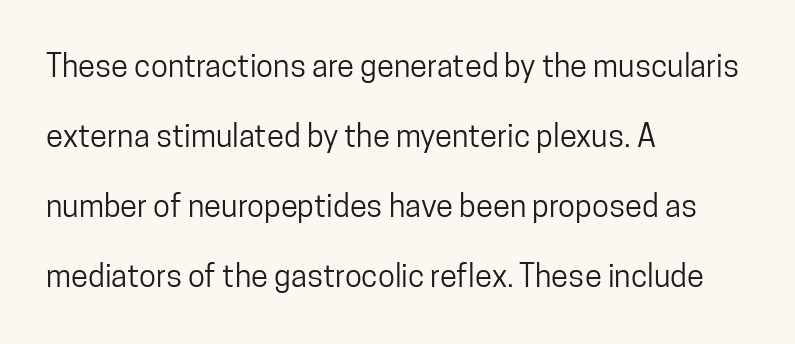
The image shows 31 px condensed sans-serif type, upright; set left-aligned, loose line spacing (2.26x), normal letter spacing, not underlined; low stroke contrast and a medium x-height.
